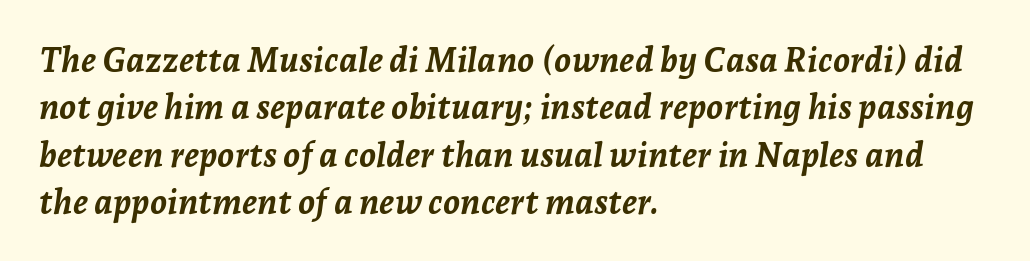
The ragged edge is on the right, which tells us the setting is flush left. Leading matches the norm, producing a regular column. The letters are slanted; this is an italic face. Proportional: the letters do not fall into vertical columns. Only glyphs here, with clear space below each row. Caption: bold face, heavy strokes.
